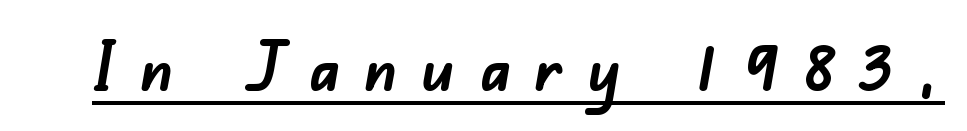
The glyphs have the mass of a bold cut. What stands out about the letter spacing? Its width — letters are far apart. Classification — sans serif. Underlined type. The letters advance in unequal steps, a hallmark of proportional type.
